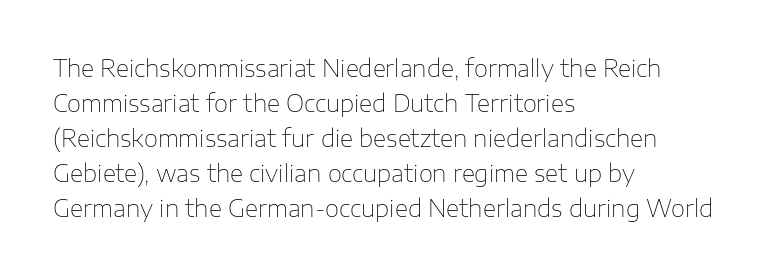
Weight: not bold — regular or lighter. The typesetter chose a ragged-right arrangement here. Each new line begins a customary step beneath the previous one. You could call the tracking neutral — neither tight nor loose. Only glyphs here, with clear space below each row. You can tell it's not italic because the verticals are truly vertical.
